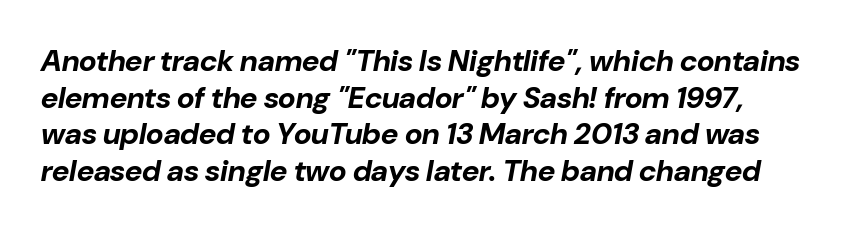
{"italic": "yes", "lean": "right", "slant_degrees": 10, "bold": "yes", "weight": "bold", "width": "normal", "stroke_contrast": "low", "x_height": "medium", "monospaced": "no", "underline": "no", "line_spacing_ratio": 1.22, "letter_spacing": "normal", "letter_spacing_em": 0.0, "glyph_px": 30}
